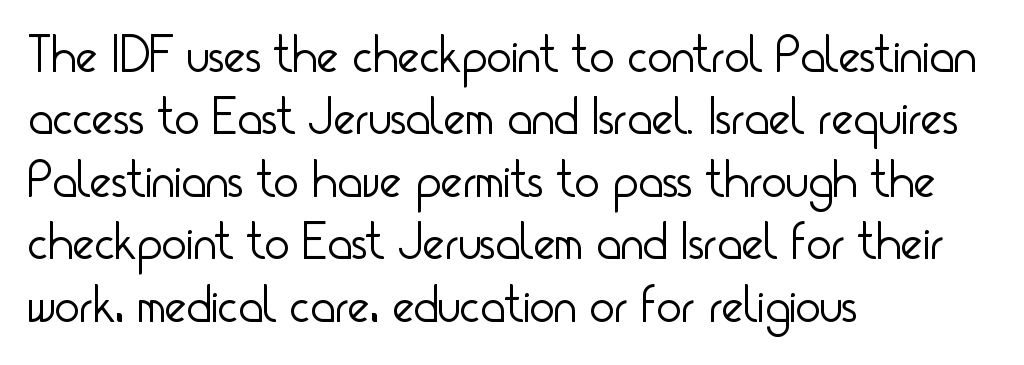
{"serif": "no", "italic": "no", "bold": "no", "weight": "light", "width": "condensed", "stroke_contrast": "low", "x_height": "small", "monospaced": "no", "underline": "no", "align": "left", "line_spacing_ratio": 1.2, "letter_spacing": "normal", "letter_spacing_em": 0.0, "glyph_px": 52}
